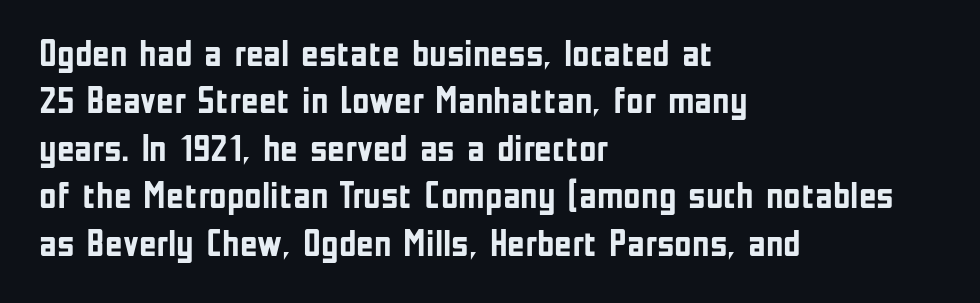
The image shows 38 px semibold, condensed sans-serif type, upright; set left-aligned, normal line spacing (1.25x), normal letter spacing, not underlined; low stroke contrast and a medium x-height.
